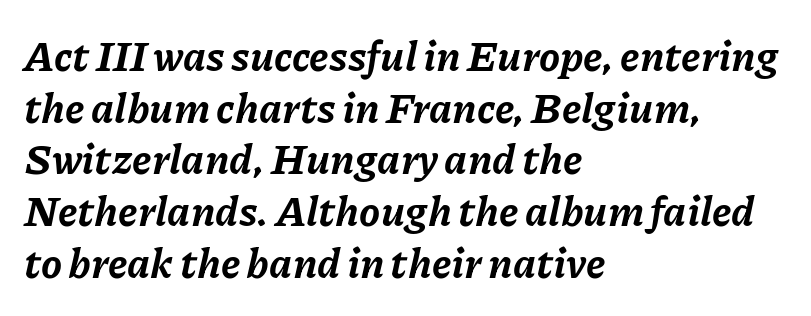
{"italic": "yes", "lean": "right", "slant_degrees": 11, "bold": "yes", "weight": "bold", "width": "normal", "stroke_contrast": "low", "x_height": "medium", "monospaced": "no", "underline": "no", "align": "left", "line_spacing_ratio": 1.23, "letter_spacing": "normal", "letter_spacing_em": 0.0, "glyph_px": 42}
